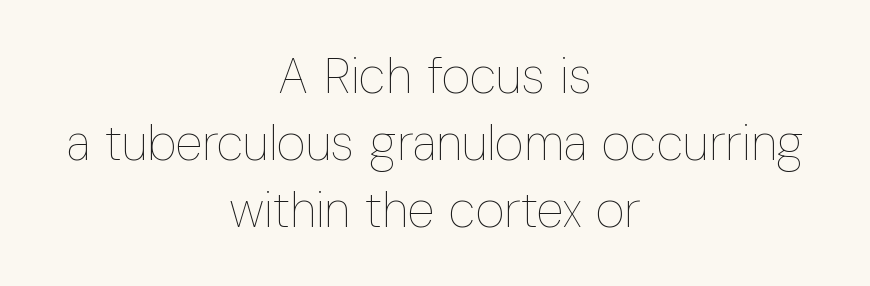
The image shows 50 px thin, condensed type, upright; set centered, normal line spacing (1.34x), normal letter spacing, not underlined; low stroke contrast and a medium x-height.
